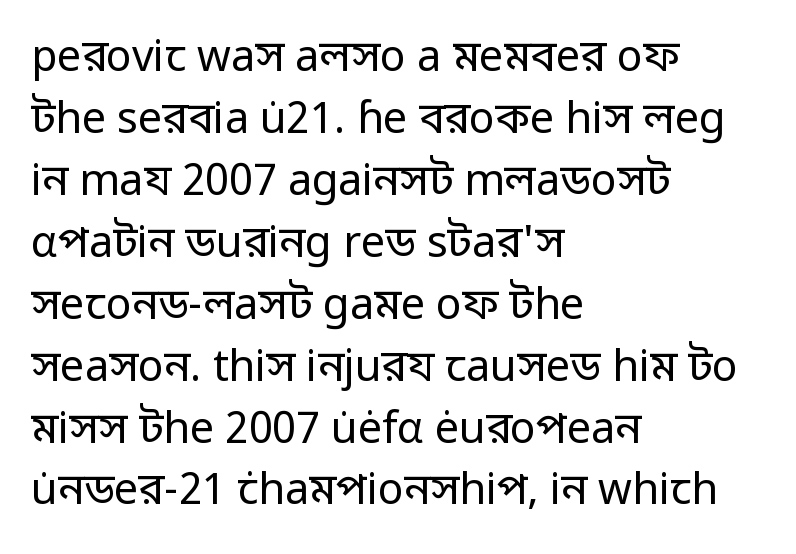
Alignment: flush left. Letters have the restrained weight of plain body copy at most. Whoever set this chose a conventional vertical rhythm. Unlike italic type, these characters show no tilt at all. The passage shown is typed in a proportional face where columns would drift. Descenders are the only things crossing below the line.
